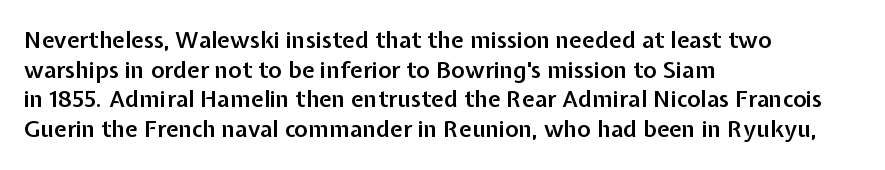
Q: Is the text bold? A: Semi-bold.
Q: Is the text italic (slanted)? A: No, it is upright.
Q: Is the text underlined? A: No.
Q: How is the paragraph aligned? A: Left-aligned.
Q: Is the spacing between letters normal or unusually wide? A: Normal.
Q: Is the spacing between lines tight, normal or loose? A: Normal.
